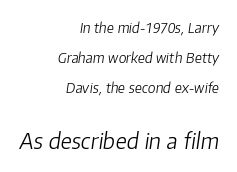
{"italic": "yes", "lean": "right", "slant_degrees": 8, "bold": "no", "underline": "no", "align": "right", "line_spacing": "loose", "line_spacing_ratio": 2.15, "letter_spacing": "normal", "letter_spacing_em": 0.0, "larger_block": "second", "size_ratio": 1.57, "glyph_px": 22}
